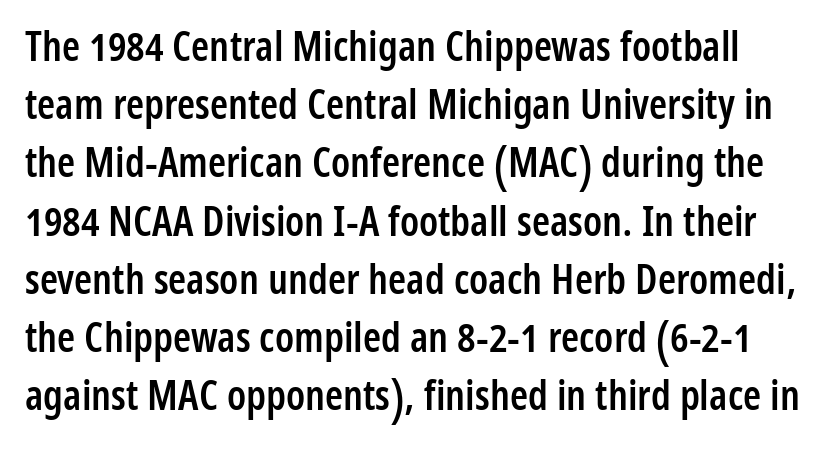
Rows of type keep a routine distance in the vertical direction. The passage shown is typed in a proportional face where columns would drift. The face used here is a sans, in the tradition of grotesques and geometrics. Summary of weight: moderately heavy, a semibold. Nothing unusual about the tracking: characters are spaced as the font intends. Anything drawn beneath the words? Only blank space.
